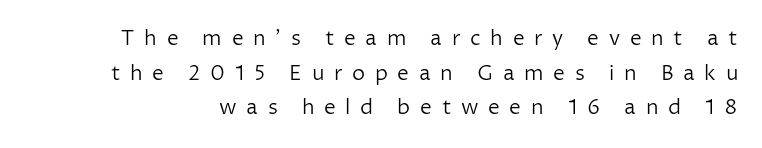
Q: Is the text bold? A: No.
Q: Is the text italic (slanted)? A: No, it is upright.
Q: Is the text underlined? A: No.
Q: Is the spacing between letters normal or unusually wide? A: Unusually wide.
Q: Is the spacing between lines tight, normal or loose? A: Normal.
